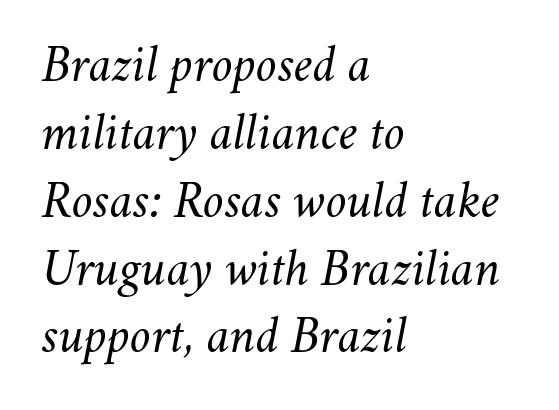
{"italic": "yes", "lean": "right", "slant_degrees": 11, "bold": "no", "weight": "light", "width": "normal", "stroke_contrast": "medium", "x_height": "small", "monospaced": "no", "underline": "no", "align": "left", "line_spacing": "normal", "line_spacing_ratio": 1.28, "letter_spacing": "normal", "letter_spacing_em": 0.0, "glyph_px": 53}
